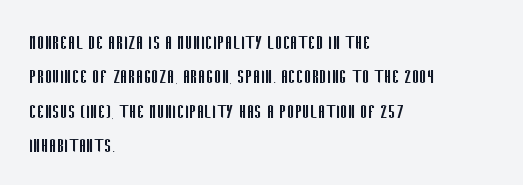
{"italic": "no", "bold": "no", "underline": "no", "align": "left", "line_spacing": "normal", "line_spacing_ratio": 1.49, "letter_spacing": "normal", "letter_spacing_em": 0.0, "glyph_px": 23}
